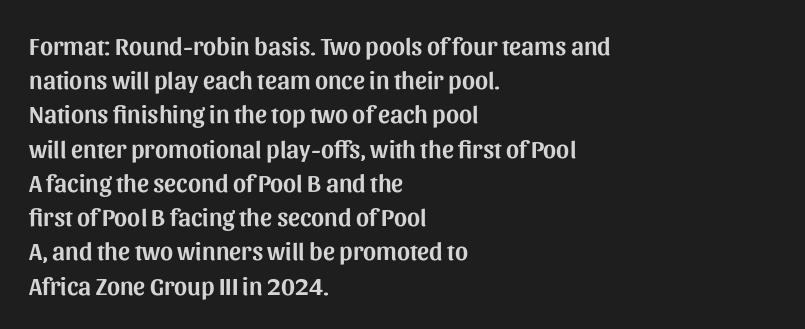
{"italic": "no", "underline": "no", "align": "left", "line_spacing": "normal", "line_spacing_ratio": 1.37, "letter_spacing": "normal", "letter_spacing_em": 0.0, "glyph_px": 25}
